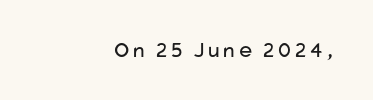
Q: Is the text bold? A: No.
Q: Is the text italic (slanted)? A: No, it is upright.
Q: Is the text underlined? A: No.
Q: Is the spacing between letters normal or unusually wide? A: Normal.
